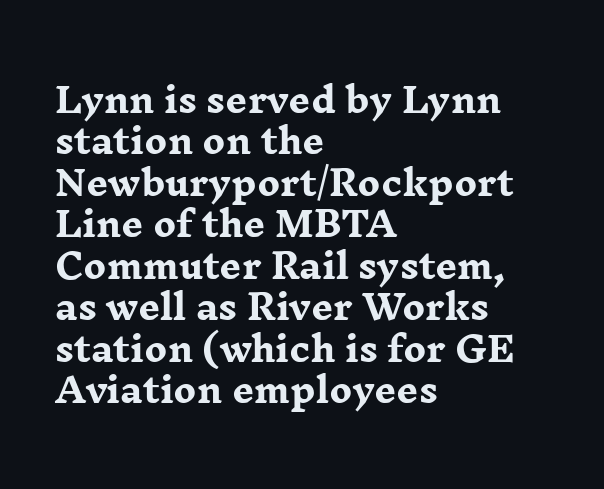
The image shows 34 px heavy, wide serif type, upright; set left-aligned, line spacing 1.22x, normal letter spacing, not underlined; low stroke contrast and a medium x-height.
